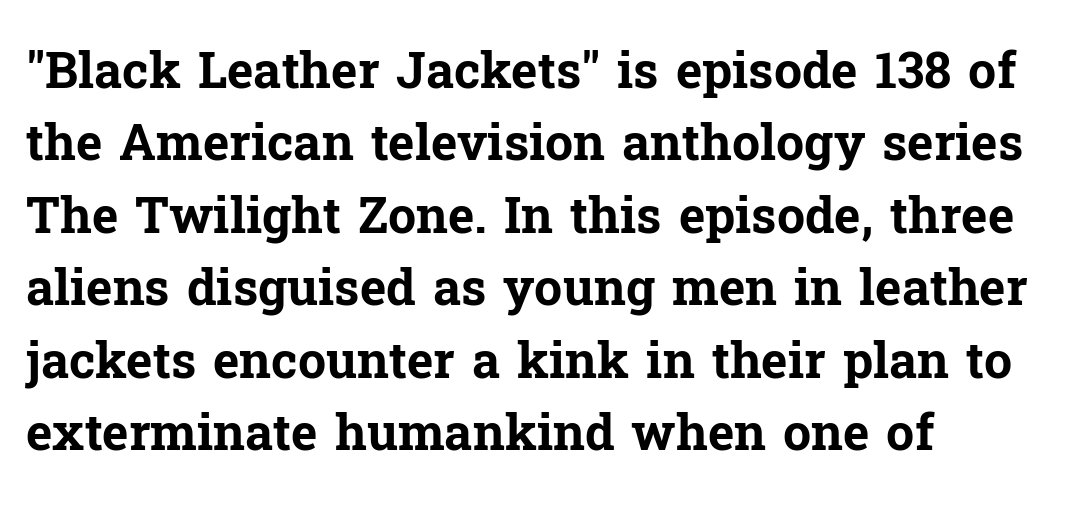
{"serif": "yes", "italic": "no", "bold": "yes", "weight": "bold", "width": "normal", "stroke_contrast": "low", "x_height": "medium", "monospaced": "no", "underline": "no", "align": "left", "line_spacing": "normal", "line_spacing_ratio": 1.45, "letter_spacing": "normal", "letter_spacing_em": 0.0, "glyph_px": 50}
